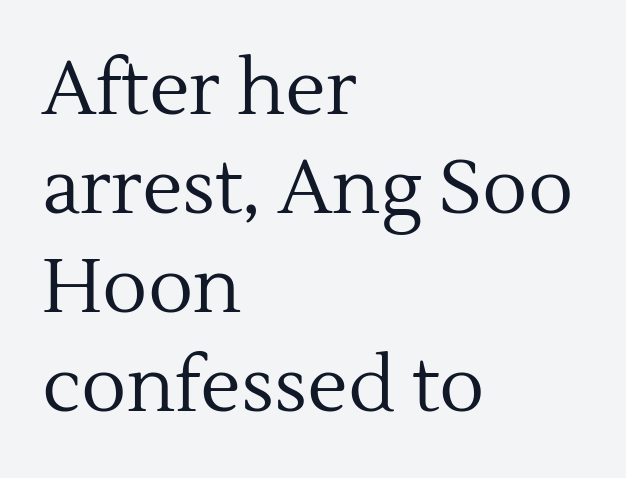
Q: Is the text bold? A: No.
Q: Is the text italic (slanted)? A: No, it is upright.
Q: Is the typeface a serif or a sans-serif typeface? A: Serif.
Q: Is the text underlined? A: No.
Q: How is the paragraph aligned? A: Left-aligned.
Q: Is the spacing between letters normal or unusually wide? A: Normal.
Q: Is the spacing between lines tight, normal or loose? A: Normal.
Q: Width (condensed, normal, or wide)? A: Normal.
Q: x-height? A: Medium.
Q: Monospaced? A: No.
